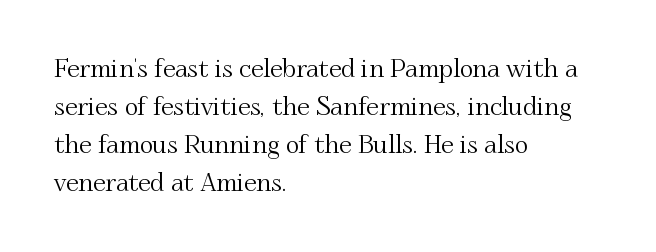
{"italic": "no", "underline": "no", "align": "left", "line_spacing": "normal", "line_spacing_ratio": 1.52, "letter_spacing": "normal", "letter_spacing_em": 0.0, "glyph_px": 25}
